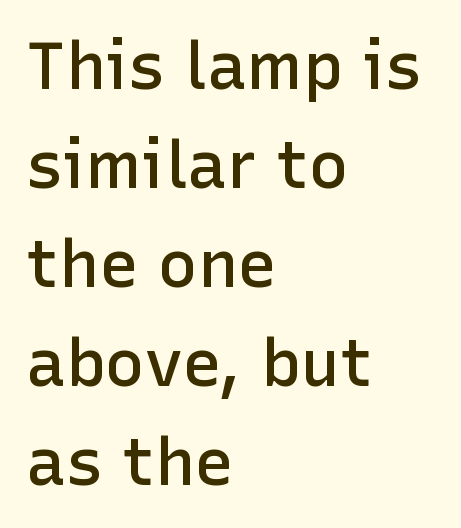
Note: no serifs on the glyphs. Is this a fixed-width face? No — the glyphs have proportional, varying widths. Line spacing here is normal. Where is the straight margin? On the left. Does the lettering tilt? It doesn't — this is upright. The area under the type is left untouched.
